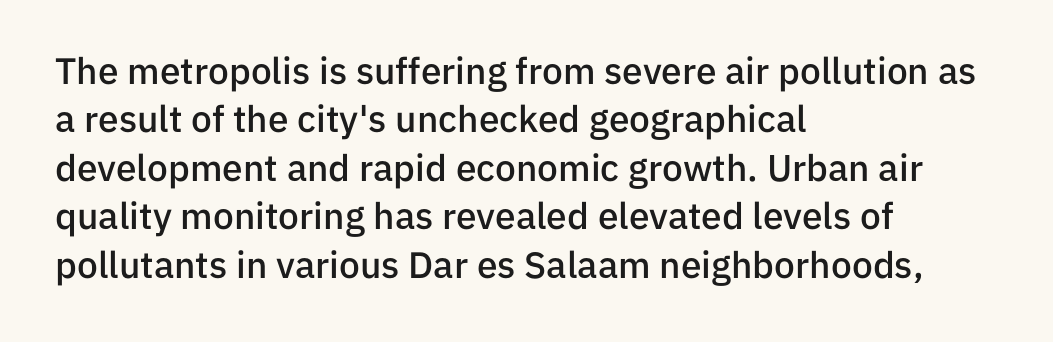
Spacing between characters is what you'd get straight out of the box. In terms of weight, the rendering is demibold, just under bold. A typesetter would call this proportional, since set widths differ per character. Quick note: not italic, upright.
